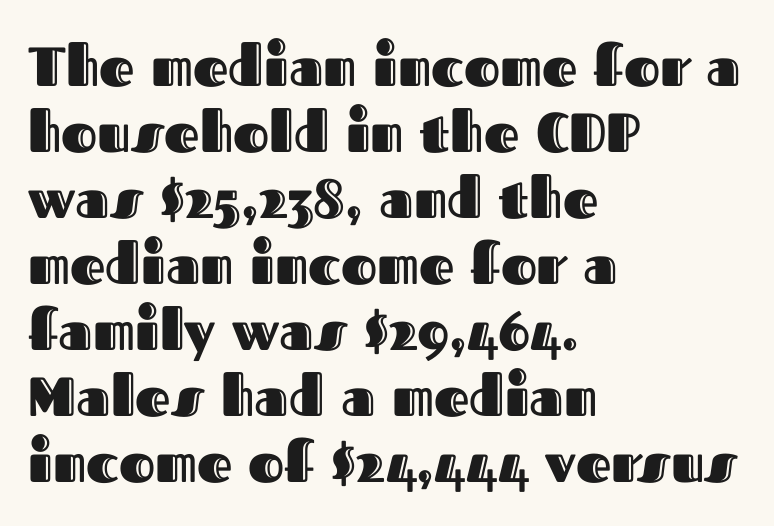
Posture: upright roman. In terms of letterspacing, this is plain default setting. Do the characters align in a grid? No, the font is proportional. The rag falls on the right side of this text block. Decoration check: the copy has no underline.
